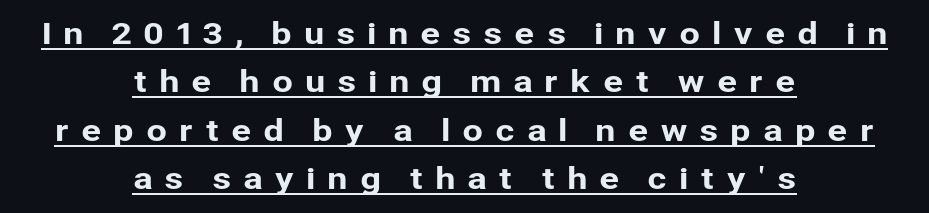
A typesetter would label this face a sans. Short and long lines alike share a common midpoint. How are the letters spaced? Widely, with obvious added tracking. The letters advance in unequal steps, a hallmark of proportional type. Vertically, the passage feels balanced, rows spaced as you'd expect. The font's upright variant was chosen for this text.
